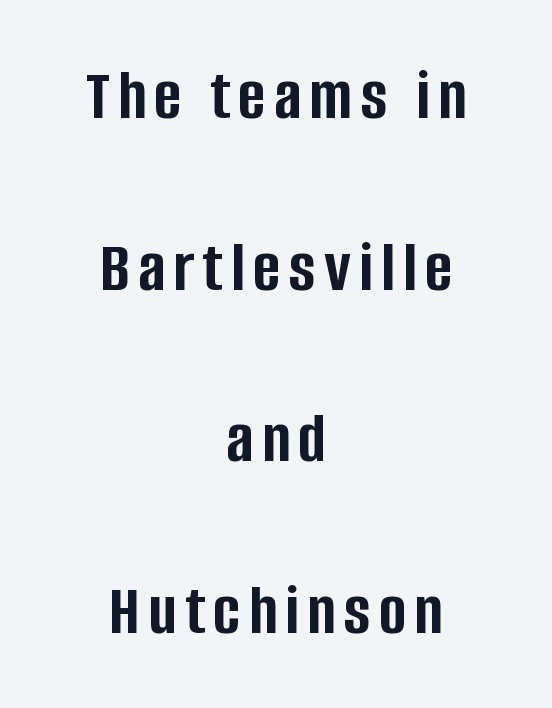
Q: Is the text bold? A: Yes.
Q: Is the text italic (slanted)? A: No, it is upright.
Q: Is the typeface a serif or a sans-serif typeface? A: Sans-serif.
Q: Is the text underlined? A: No.
Q: How is the paragraph aligned? A: Centered.
Q: Is the spacing between lines tight, normal or loose? A: Loose.
Q: Width (condensed, normal, or wide)? A: Condensed.
Q: Stroke contrast? A: Low.
Q: x-height? A: Large.
Q: Monospaced? A: No.
